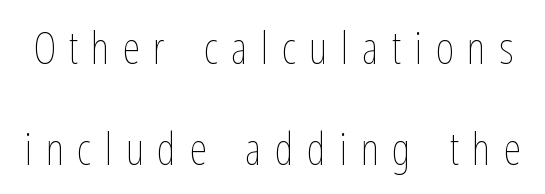
Anything drawn beneath the words? Only blank space. Varying glyph widths throughout — classic text-font behaviour. The line texture is sparse and dotted thanks to wide tracking. Widely set lines give the paragraph a tall, airy silhouette. You can tell it's not italic because the verticals are truly vertical. Heft: none added — not bold.
